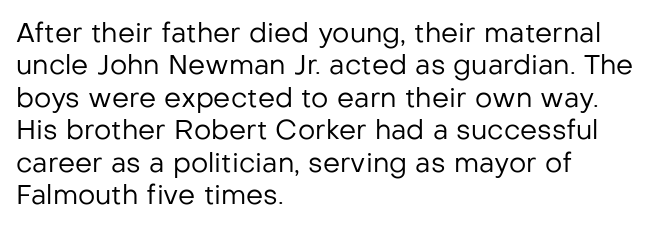
Q: Is the text bold? A: No.
Q: Is the text italic (slanted)? A: No, it is upright.
Q: Is the text underlined? A: No.
Q: How is the paragraph aligned? A: Left-aligned.
Q: Is the spacing between letters normal or unusually wide? A: Normal.
